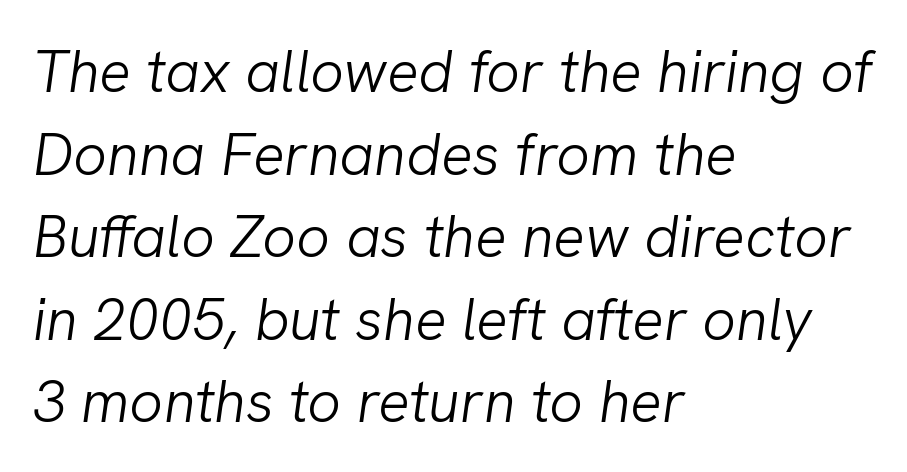
The image shows 59 px light type, italic (leaning right); set left-aligned, normal line spacing (1.4x), normal letter spacing, not underlined; low stroke contrast and a medium x-height.
